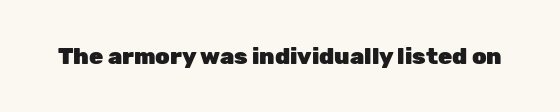
Notice how thick the strokes are: this is what a full bold looks like. In terms of letterspacing, this is plain default setting. The specimen omits any rule beneath the text block's lines. The lettering stays uniformly vertical, giving the passage a roman look.
